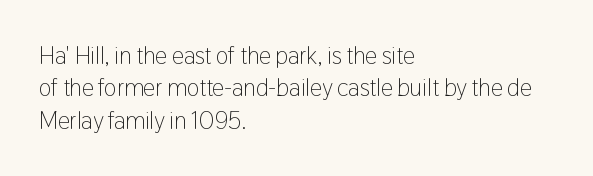
Q: Is the text bold? A: No.
Q: Is the text italic (slanted)? A: No, it is upright.
Q: Is the text underlined? A: No.
Q: How is the paragraph aligned? A: Left-aligned.
Q: Is the spacing between letters normal or unusually wide? A: Normal.
Q: Is the spacing between lines tight, normal or loose? A: Normal.
